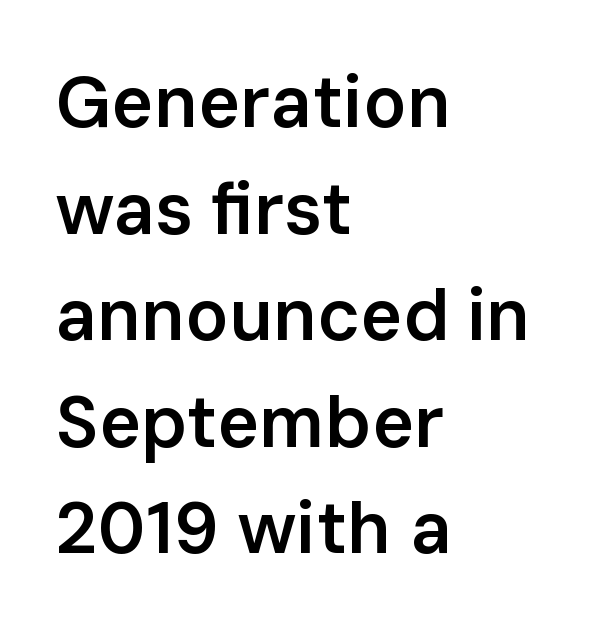
The image shows 72 px semibold sans-serif type, upright; set left-aligned, normal line spacing (1.48x), normal letter spacing, not underlined; low stroke contrast and a medium x-height.
